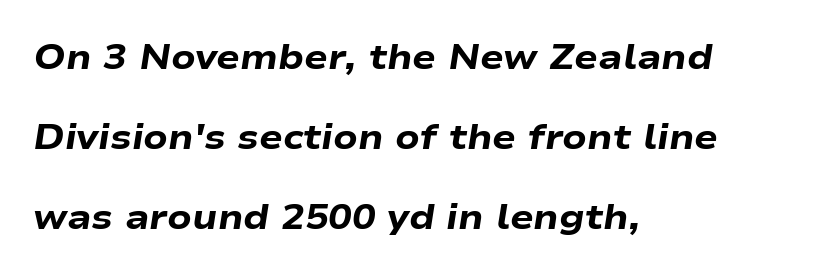
Q: Is the text bold? A: Yes.
Q: Is the text italic (slanted)? A: Yes, it leans right by about 9 degrees.
Q: Is the text underlined? A: No.
Q: How is the paragraph aligned? A: Left-aligned.
Q: Is the spacing between letters normal or unusually wide? A: Normal.
Q: Is the spacing between lines tight, normal or loose? A: Loose.
Q: Width (condensed, normal, or wide)? A: Wide.
Q: Stroke contrast? A: Low.
Q: x-height? A: Medium.
Q: Monospaced? A: No.
